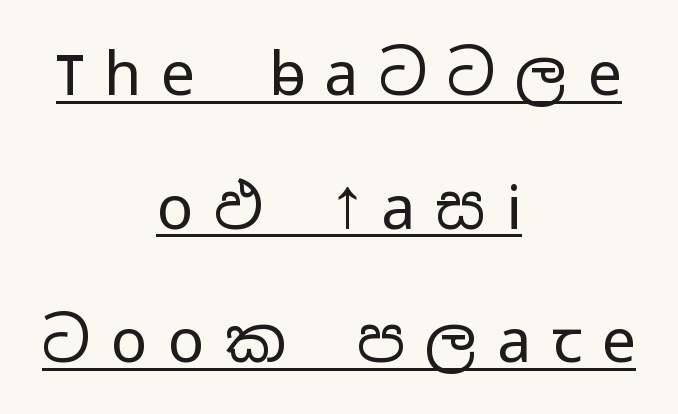
Q: Is the text bold? A: No.
Q: Is the text italic (slanted)? A: No, it is upright.
Q: Is the typeface a serif or a sans-serif typeface? A: Sans-serif.
Q: Is the text underlined? A: Yes.
Q: How is the paragraph aligned? A: Centered.
Q: Is the spacing between letters normal or unusually wide? A: Unusually wide.
Q: Is the spacing between lines tight, normal or loose? A: Loose.
Q: Width (condensed, normal, or wide)? A: Wide.
Q: Stroke contrast? A: Low.
Q: x-height? A: Medium.
Q: Monospaced? A: No.
